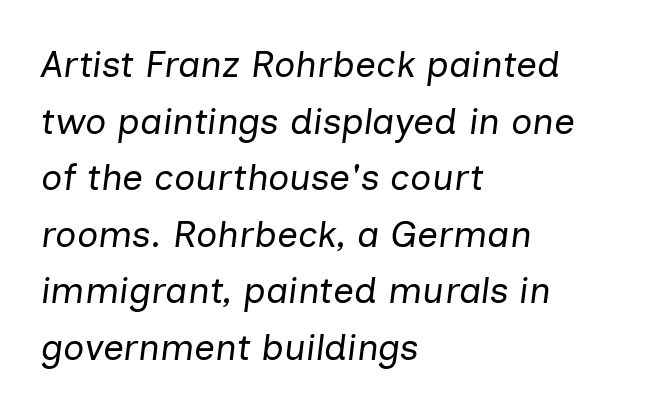
{"italic": "yes", "lean": "right", "slant_degrees": 7, "bold": "no", "weight": "regular", "width": "normal", "stroke_contrast": "low", "x_height": "medium", "monospaced": "no", "underline": "no", "align": "left", "line_spacing": "normal", "line_spacing_ratio": 1.53, "letter_spacing": "normal", "letter_spacing_em": 0.0, "glyph_px": 37}
